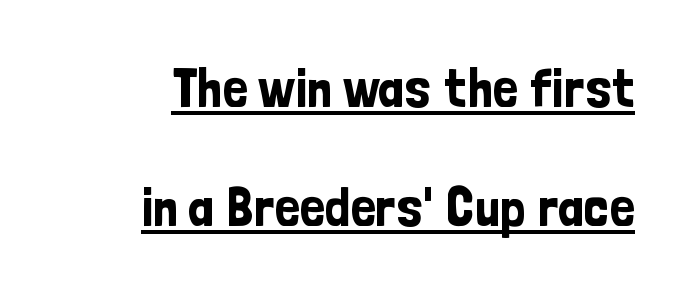
{"serif": "no", "italic": "no", "width": "condensed", "stroke_contrast": "low", "x_height": "medium", "monospaced": "no", "underline": "yes", "line_spacing": "loose", "line_spacing_ratio": 2.17, "letter_spacing": "normal", "letter_spacing_em": 0.0, "glyph_px": 55}
